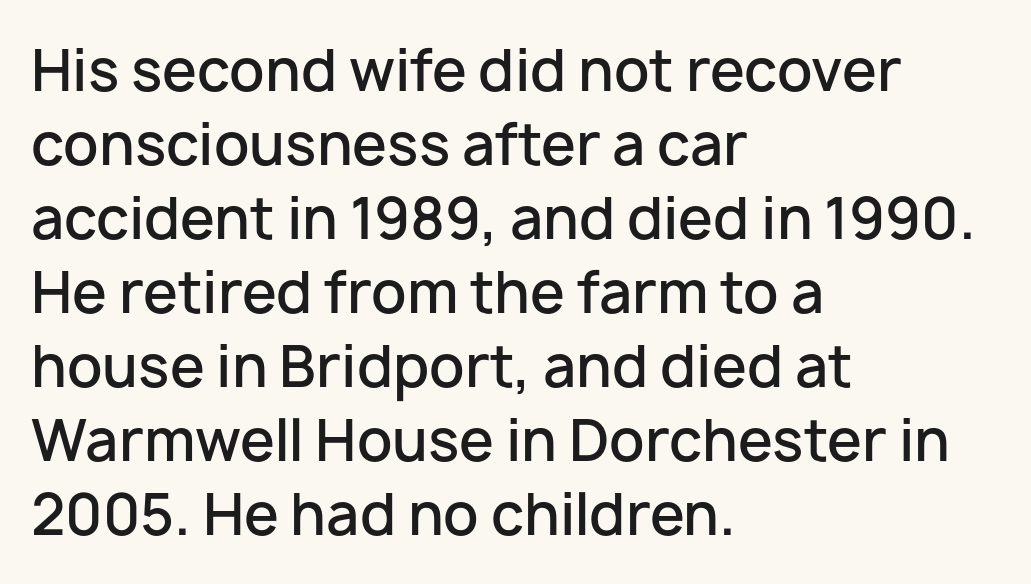
The image shows 56 px semibold sans-serif type, upright; set left-aligned, normal line spacing (1.32x), normal letter spacing, not underlined; low stroke contrast and a medium x-height.
